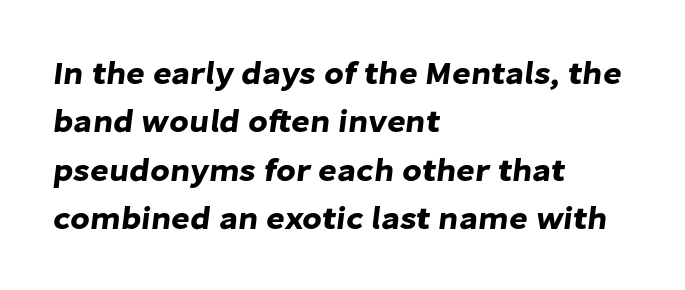
{"serif": "no", "width": "normal", "stroke_contrast": "low", "x_height": "medium", "monospaced": "no", "underline": "no", "align": "left", "line_spacing": "normal", "line_spacing_ratio": 1.51, "letter_spacing": "normal", "letter_spacing_em": 0.0, "glyph_px": 32}
